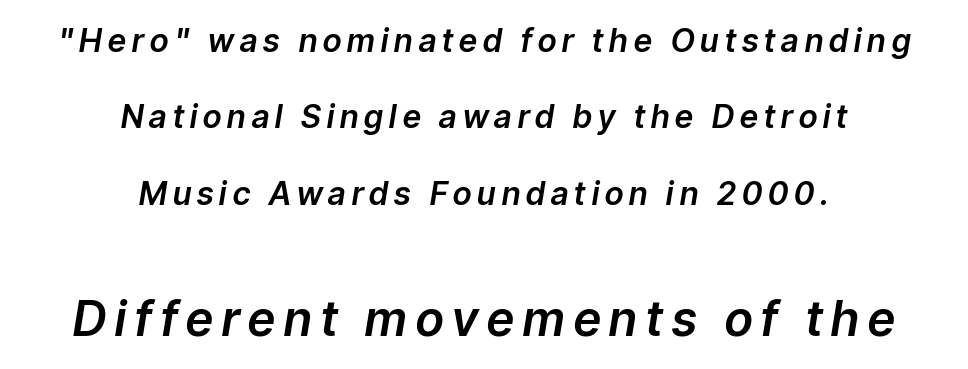
{"italic": "yes", "lean": "right", "slant_degrees": 9, "width": "normal", "stroke_contrast": "low", "x_height": "medium", "monospaced": "no", "underline": "no", "align": "center", "line_spacing": "loose", "line_spacing_ratio": 2.39, "larger_block": "second", "size_ratio": 1.5, "glyph_px": 48}
